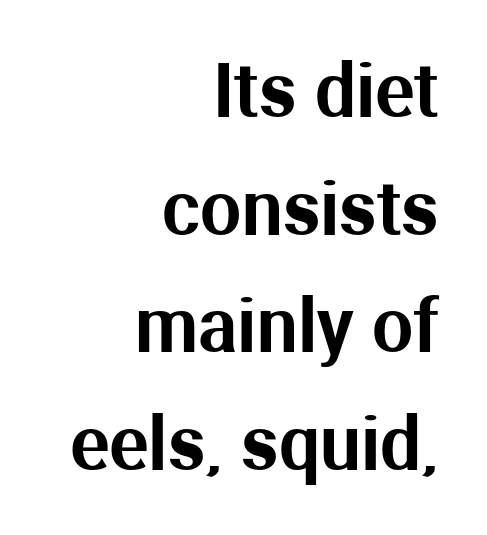
Q: Is the text italic (slanted)? A: No, it is upright.
Q: Is the typeface a serif or a sans-serif typeface? A: Sans-serif.
Q: Is the text underlined? A: No.
Q: How is the paragraph aligned? A: Right-aligned.
Q: Is the spacing between letters normal or unusually wide? A: Normal.
Q: Is the spacing between lines tight, normal or loose? A: Normal.
Q: Width (condensed, normal, or wide)? A: Normal.
Q: Stroke contrast? A: Medium.
Q: x-height? A: Medium.
Q: Monospaced? A: No.
